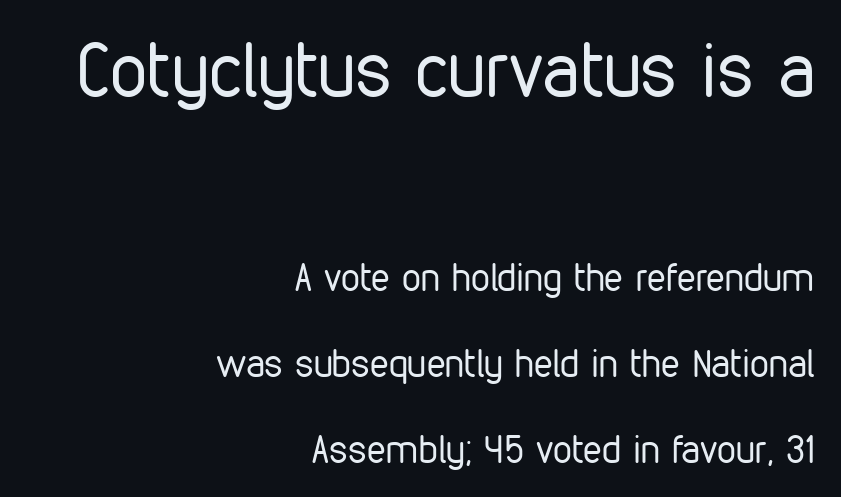
{"serif": "no", "italic": "no", "bold": "no", "weight": "regular", "width": "condensed", "stroke_contrast": "low", "x_height": "medium", "monospaced": "no", "underline": "no", "align": "right", "line_spacing": "loose", "line_spacing_ratio": 2.26, "letter_spacing": "normal", "letter_spacing_em": 0.0, "larger_block": "first", "size_ratio": 1.97, "glyph_px": 75}
